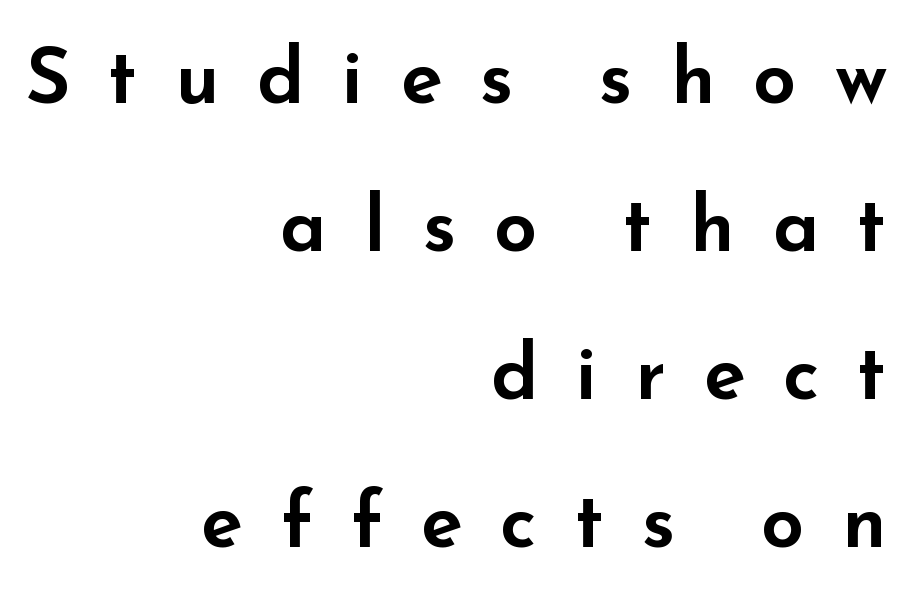
{"serif": "no", "italic": "no", "width": "wide", "stroke_contrast": "low", "x_height": "small", "monospaced": "no", "underline": "no", "align": "right", "line_spacing": "loose", "line_spacing_ratio": 1.92, "letter_spacing": "wide", "letter_spacing_em": 0.49, "glyph_px": 77}
